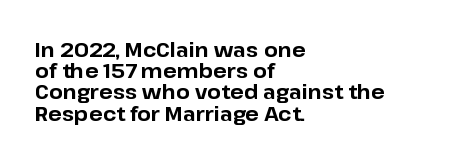
{"italic": "no", "bold": "yes", "underline": "no", "align": "left", "line_spacing": "tight", "line_spacing_ratio": 1.06, "letter_spacing": "normal", "letter_spacing_em": 0.0, "glyph_px": 20}
